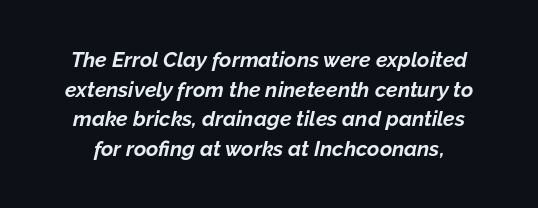
Q: Is the text bold? A: Yes.
Q: Is the text italic (slanted)? A: Yes, it leans right by about 12 degrees.
Q: Is the text underlined? A: No.
Q: Is the spacing between letters normal or unusually wide? A: Normal.
Q: Is the spacing between lines tight, normal or loose? A: Normal.
